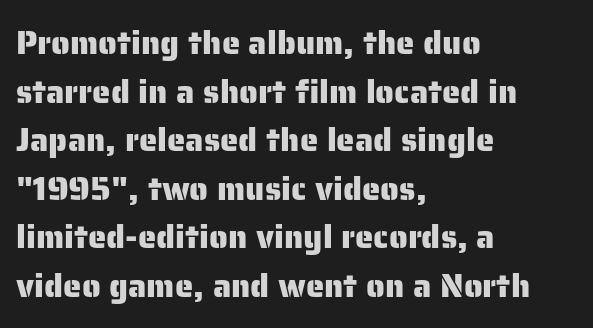
Check the space under the baseline: it is left empty. Is the block centered? No — it sits flush against the left margin. The letters carry no serifs — their stems end cleanly without finishing strokes. Looks like regular typesetting: each glyph gets only the width it needs. Leading: standard. Nope, not italic — everything's standing straight.
